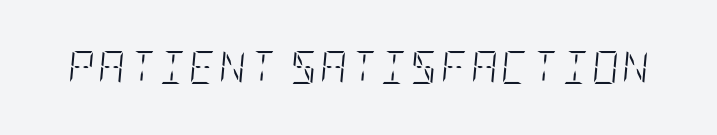
The strip under each line holds only bare page. The glyphs look as if they've been sheared to an angle. Vertical stems look standard width or narrower in stroke.
